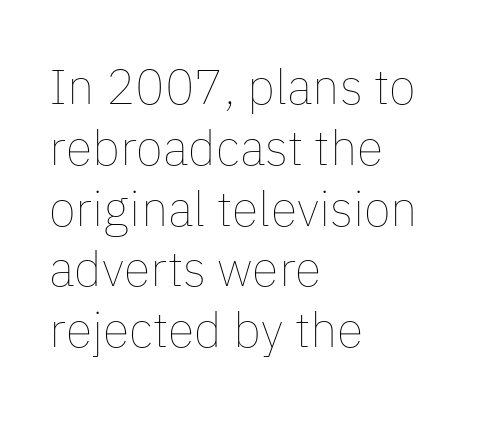
Q: Is the text bold? A: No.
Q: Is the text italic (slanted)? A: No, it is upright.
Q: Is the text underlined? A: No.
Q: How is the paragraph aligned? A: Left-aligned.
Q: Is the spacing between letters normal or unusually wide? A: Normal.
Q: Width (condensed, normal, or wide)? A: Normal.
Q: Stroke contrast? A: Low.
Q: x-height? A: Medium.
Q: Monospaced? A: No.
